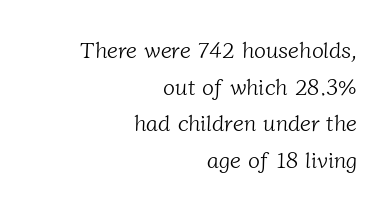
Q: Is the text bold? A: No.
Q: Is the text underlined? A: No.
Q: How is the paragraph aligned? A: Right-aligned.
Q: Is the spacing between letters normal or unusually wide? A: Normal.
Q: Is the spacing between lines tight, normal or loose? A: Normal.
